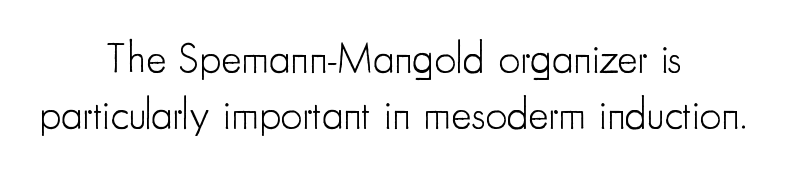
{"serif": "no", "italic": "no", "bold": "no", "weight": "light", "width": "condensed", "stroke_contrast": "low", "x_height": "small", "monospaced": "no", "underline": "no", "align": "center", "line_spacing": "normal", "line_spacing_ratio": 1.31, "letter_spacing": "normal", "letter_spacing_em": 0.0, "glyph_px": 43}
